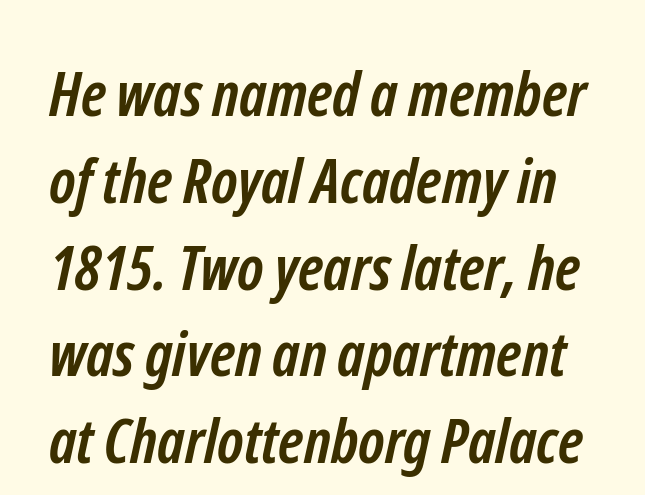
The image shows 62 px semibold, condensed sans-serif type; set normal line spacing (1.4x), normal letter spacing, not underlined; low stroke contrast and a medium x-height.
